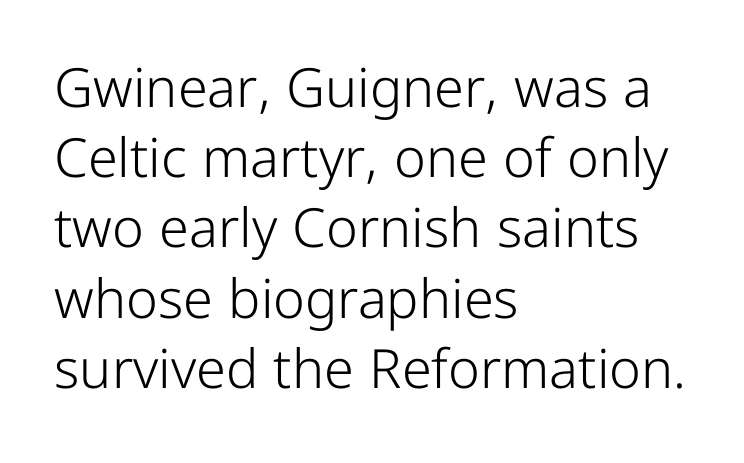
{"serif": "no", "italic": "no", "bold": "no", "weight": "light", "width": "condensed", "stroke_contrast": "low", "x_height": "medium", "monospaced": "no", "underline": "no", "align": "left", "line_spacing": "normal", "line_spacing_ratio": 1.3, "letter_spacing": "normal", "letter_spacing_em": 0.0, "glyph_px": 54}
